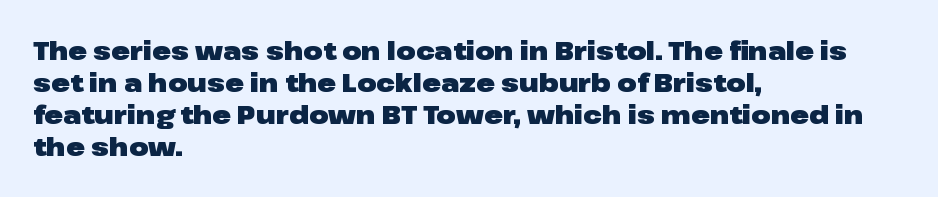
{"italic": "no", "bold": "yes", "underline": "no", "align": "left", "line_spacing": "normal", "line_spacing_ratio": 1.28, "letter_spacing": "normal", "letter_spacing_em": 0.0, "glyph_px": 25}
